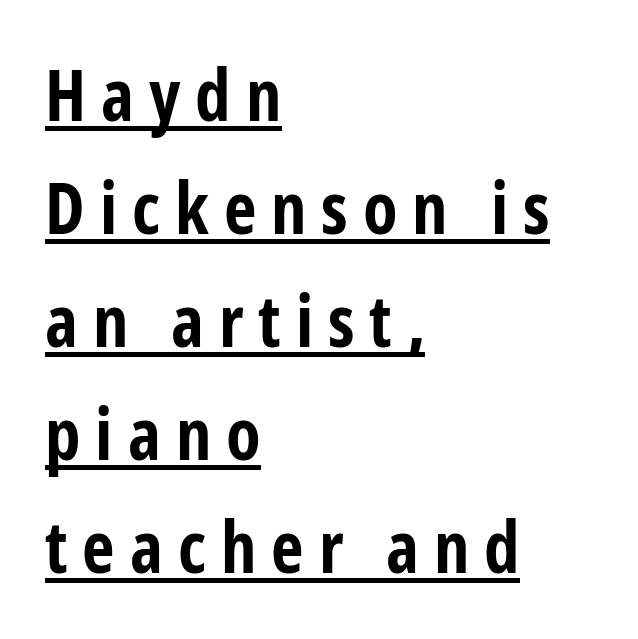
Q: Is the text bold? A: Yes.
Q: Is the text italic (slanted)? A: No, it is upright.
Q: Is the typeface a serif or a sans-serif typeface? A: Sans-serif.
Q: Is the text underlined? A: Yes.
Q: How is the paragraph aligned? A: Left-aligned.
Q: Is the spacing between letters normal or unusually wide? A: Unusually wide.
Q: Is the spacing between lines tight, normal or loose? A: Normal.
Q: Width (condensed, normal, or wide)? A: Condensed.
Q: Stroke contrast? A: Low.
Q: x-height? A: Medium.
Q: Monospaced? A: No.
